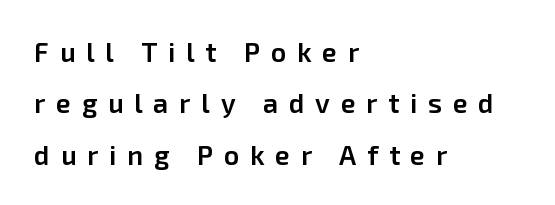
The image shows 27 px text type, upright; set left-aligned, loose line spacing (1.9x), unusually wide letter spacing (+0.4 em), not underlined.
